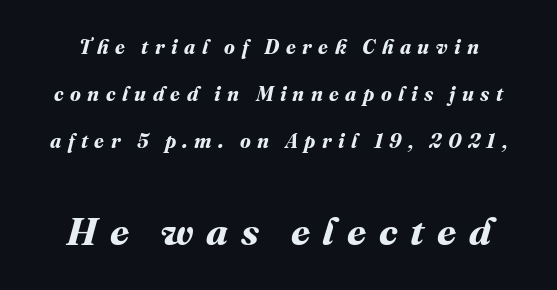
{"bold": "yes", "weight": "bold", "width": "normal", "stroke_contrast": "medium", "x_height": "medium", "monospaced": "no", "underline": "no", "line_spacing": "loose", "line_spacing_ratio": 2.35, "letter_spacing": "wide", "letter_spacing_em": 0.32, "larger_block": "second", "size_ratio": 1.95, "glyph_px": 39}
